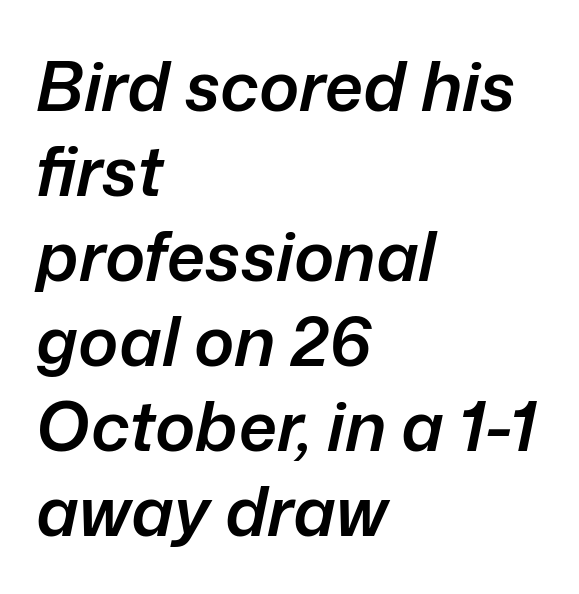
{"italic": "yes", "lean": "right", "slant_degrees": 12, "bold": "semi", "weight": "semibold", "width": "normal", "stroke_contrast": "low", "x_height": "medium", "monospaced": "no", "underline": "no", "align": "left", "line_spacing": "normal", "line_spacing_ratio": 1.25, "letter_spacing": "normal", "letter_spacing_em": 0.0, "glyph_px": 68}
